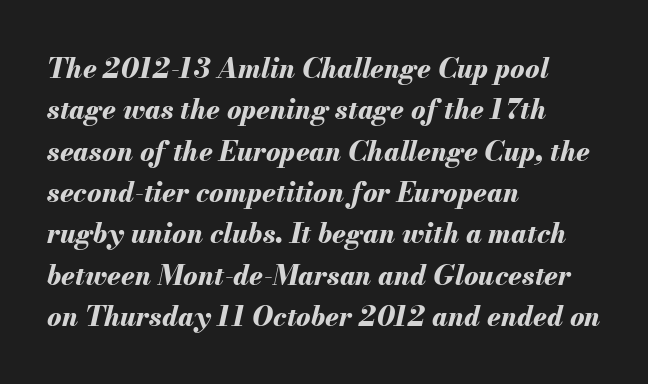
{"italic": "yes", "lean": "right", "slant_degrees": 13, "bold": "yes", "underline": "no", "align": "left", "line_spacing": "normal", "line_spacing_ratio": 1.53, "letter_spacing": "normal", "letter_spacing_em": 0.0, "glyph_px": 27}
